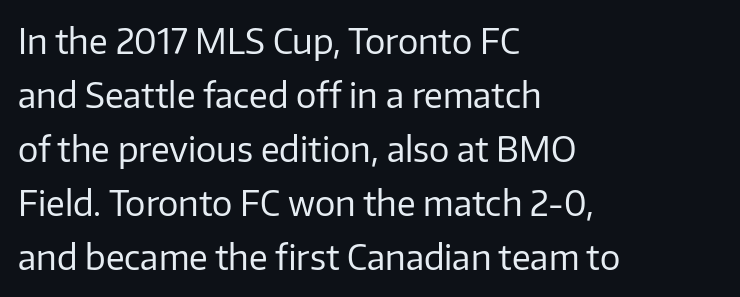
The baseline area is clear. Short and long lines alike share a common starting point at left. Italic? Not at all — the glyphs are vertical. Students, note that the glyphs here touch the page at normal intervals. The passage shown is typed in a proportional face where columns would drift. The characters are drawn with everyday or finer stroke widths.
